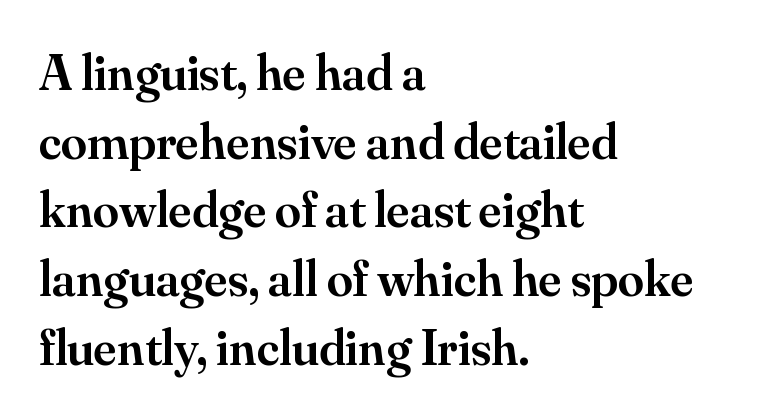
What weight is shown? A semibold, between regular and bold. You could not count columns in this text — the font is proportionally spaced. The foot of each line stays bare and open. Each letter's strokes conclude with small projecting serifs. What's the leading like? Ordinary, nothing unusual. A typesetter would mark this as roman, not italic.
